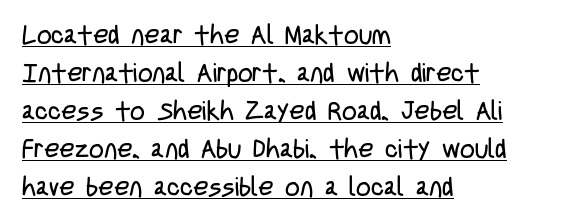
Q: Is the text bold? A: No.
Q: Is the text italic (slanted)? A: No, it is upright.
Q: Is the text underlined? A: Yes.
Q: How is the paragraph aligned? A: Left-aligned.
Q: Is the spacing between letters normal or unusually wide? A: Normal.
Q: Is the spacing between lines tight, normal or loose? A: Normal.
